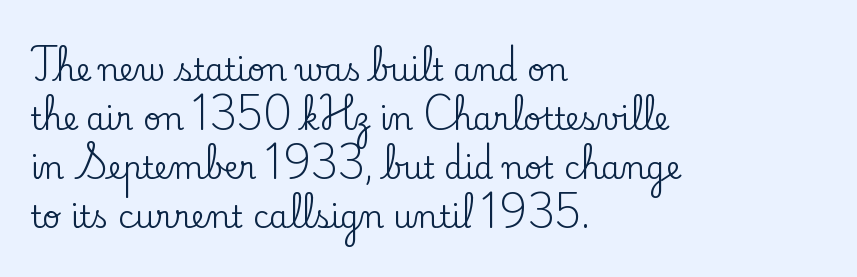
{"serif": "yes", "italic": "no", "width": "normal", "stroke_contrast": "low", "x_height": "small", "monospaced": "no", "underline": "no", "align": "left", "line_spacing": "normal", "line_spacing_ratio": 1.58, "letter_spacing": "normal", "letter_spacing_em": 0.0, "glyph_px": 31}
